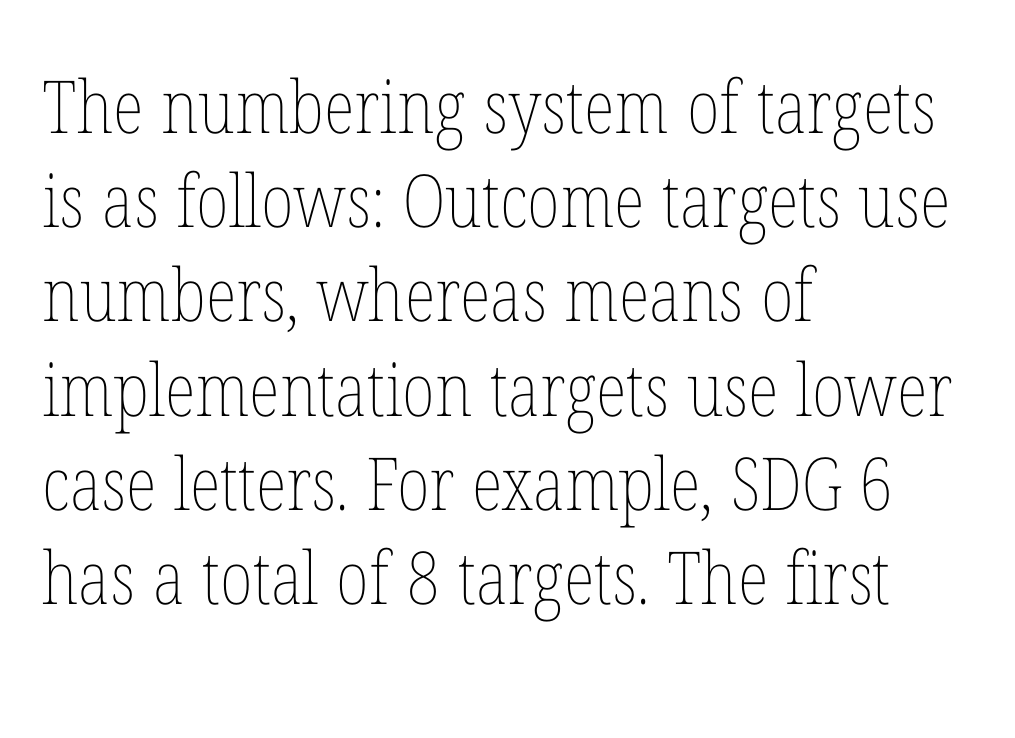
{"italic": "no", "bold": "no", "weight": "thin", "width": "condensed", "stroke_contrast": "low", "x_height": "medium", "monospaced": "no", "underline": "no", "align": "left", "line_spacing": "normal", "line_spacing_ratio": 1.29, "letter_spacing": "normal", "letter_spacing_em": 0.0, "glyph_px": 73}
